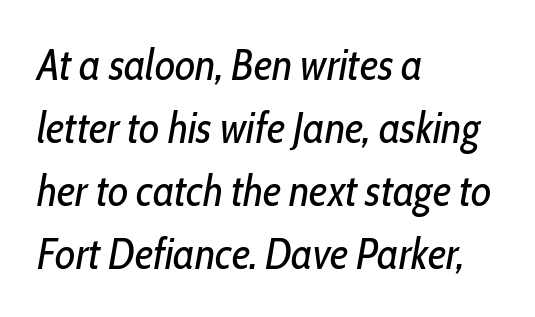
{"italic": "yes", "lean": "right", "slant_degrees": 10, "bold": "no", "weight": "regular", "width": "condensed", "stroke_contrast": "low", "x_height": "medium", "monospaced": "no", "underline": "no", "align": "left", "line_spacing": "normal", "line_spacing_ratio": 1.43, "letter_spacing": "normal", "letter_spacing_em": 0.0, "glyph_px": 44}
